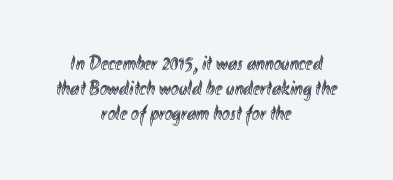
{"underline": "no", "align": "center", "line_spacing_ratio": 1.19, "letter_spacing": "normal", "letter_spacing_em": 0.0, "glyph_px": 21}
